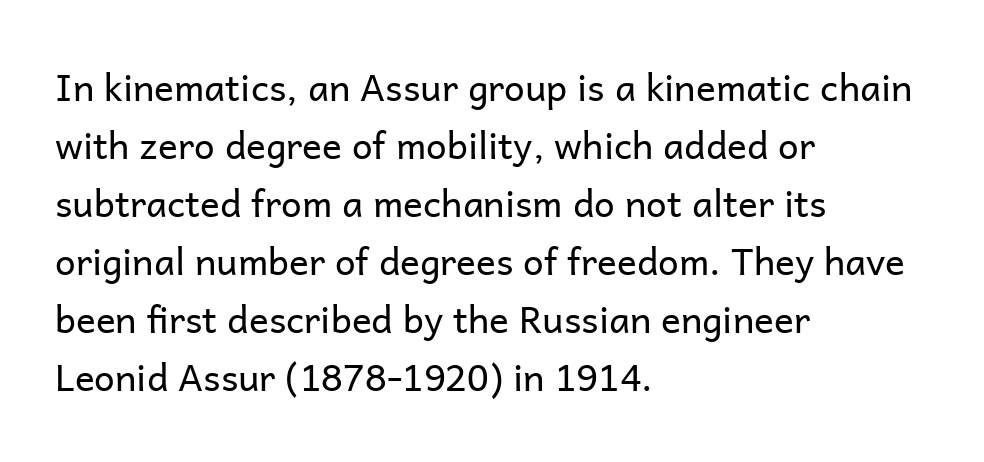
Default kerning and tracking; the words read as compact shapes. The passage shown is not bold in any degree. Is this a fixed-width face? No — the glyphs have proportional, varying widths. The baseline area is clear. A roman cut, with each character standing at attention. The space between consecutive lines is moderate.
